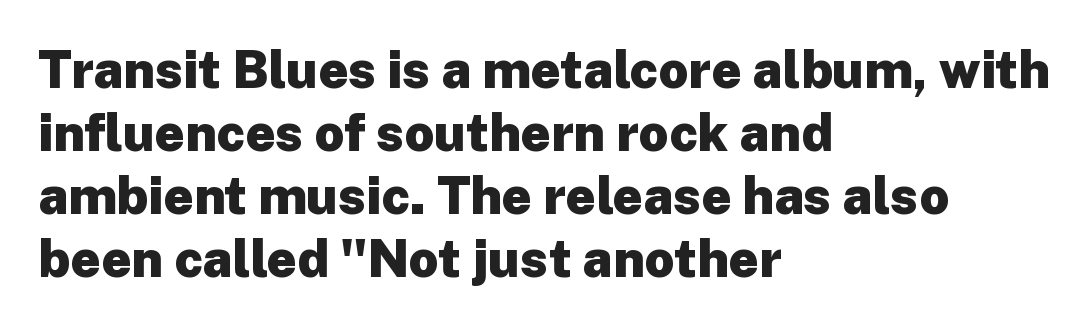
The gap between lines stays unmarked. The letters stand upright; this is a roman face. No extra tracking has been applied to these lines. Nope, no serifs anywhere on these letters.
